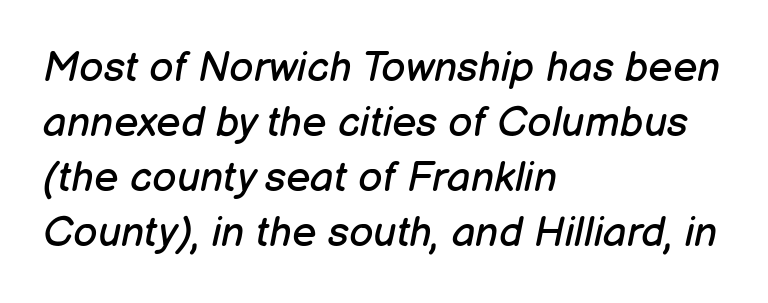
The letters advance in unequal steps, a hallmark of proportional type. Compared with typical paragraphs, the rows here are spaced about the same. The zone under the glyphs is completely vacant. Compared with a typical body face, this is equally light or lighter still. These lines stack with their left ends in a neat column. Characters are canted at an angle relative to the baseline's perpendicular.
